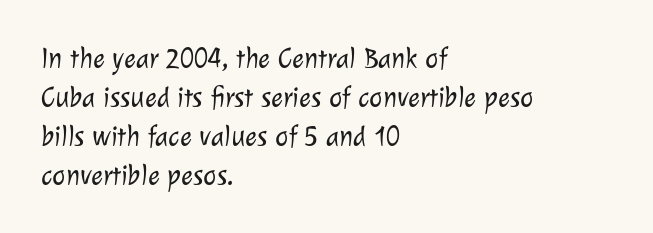
The line texture is even and compact thanks to regular tracking. These lines stack with their left ends in a neat column. Unmarked baselines from the first word to the last. This is not heavy type; no bold has been used. Is this a fixed-width face? No — the glyphs have proportional, varying widths.
